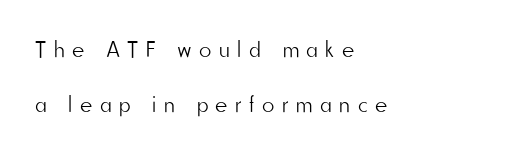
{"italic": "no", "bold": "no", "underline": "no", "align": "left", "line_spacing": "loose", "line_spacing_ratio": 2.39, "letter_spacing": "wide", "letter_spacing_em": 0.35, "glyph_px": 23}
